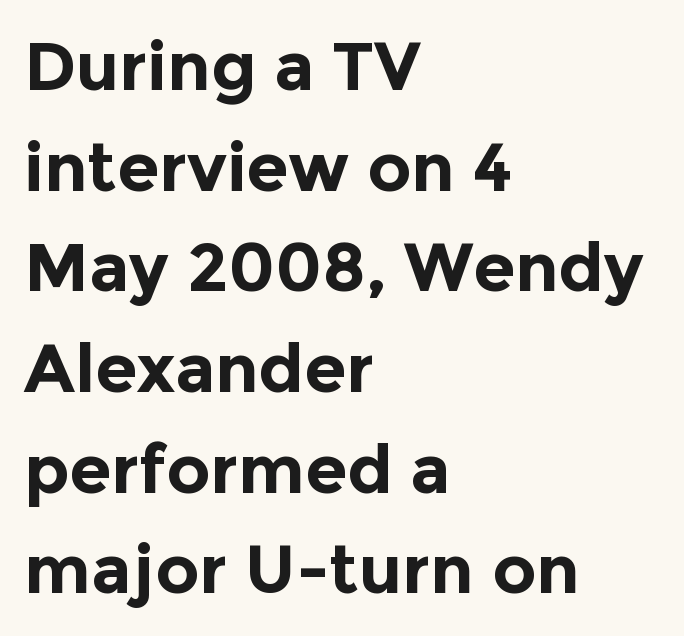
The image shows 68 px bold sans-serif type, upright; set left-aligned, normal line spacing (1.48x), normal letter spacing, not underlined; a medium x-height.
